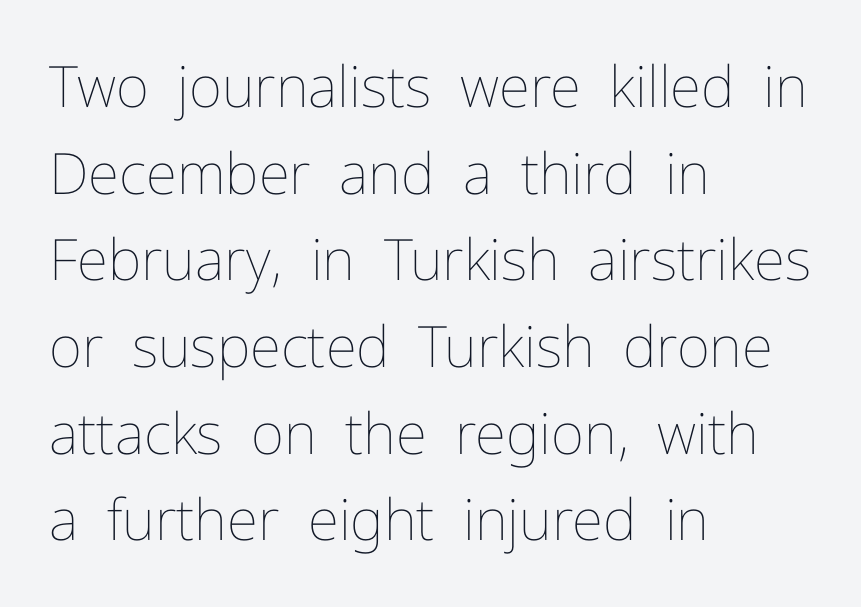
The image shows 57 px thin type, upright; set left-aligned, normal line spacing (1.52x), normal letter spacing, not underlined; low stroke contrast and a medium x-height.
